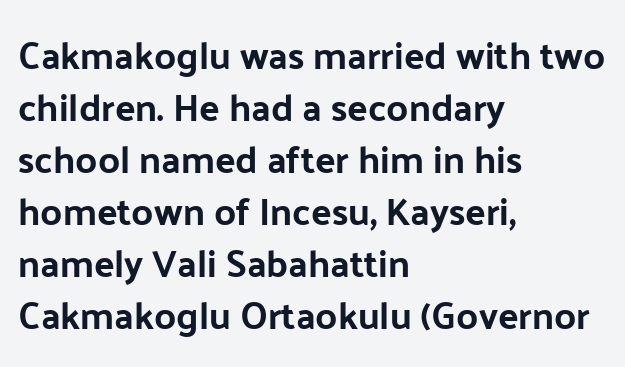
The image shows 38 px bold sans-serif type, upright; set left-aligned, normal line spacing (1.37x), normal letter spacing, not underlined; low stroke contrast and a medium x-height.
